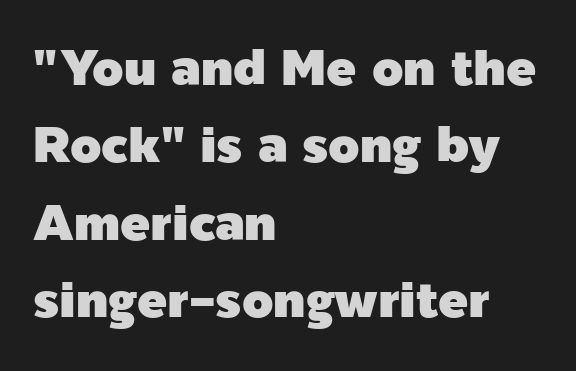
The image shows 50 px sans-serif type, upright; set left-aligned, normal line spacing (1.55x), normal letter spacing, not underlined; a medium x-height.
